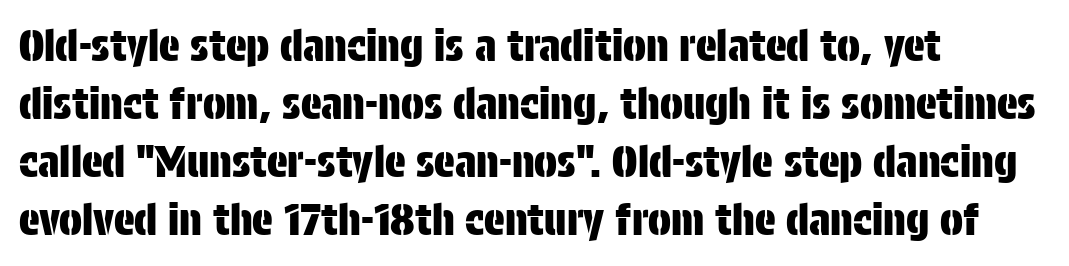
The rendering anchors every line to the left-hand side. Anything drawn beneath the words? Only blank space. The lines sit at an ordinary, default distance from one another. The type is set solid horizontally, with unmodified tracking. A typesetter would call this proportional, since set widths differ per character.
